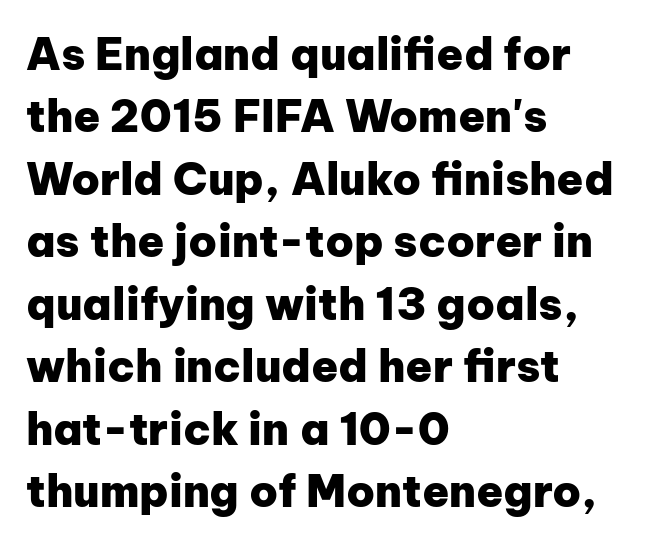
The image shows 44 px heavy sans-serif type, upright; set left-aligned, normal line spacing (1.42x), normal letter spacing, not underlined; low stroke contrast and a medium x-height.
